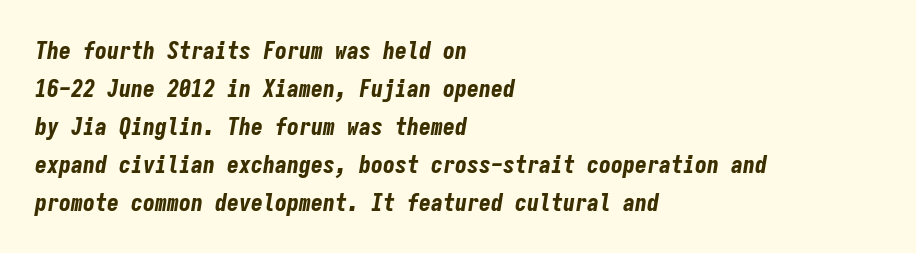
{"italic": "yes", "lean": "right", "slant_degrees": 9, "bold": "yes", "underline": "no", "align": "left", "line_spacing": "normal", "line_spacing_ratio": 1.58, "letter_spacing": "normal", "letter_spacing_em": 0.0, "glyph_px": 24}
